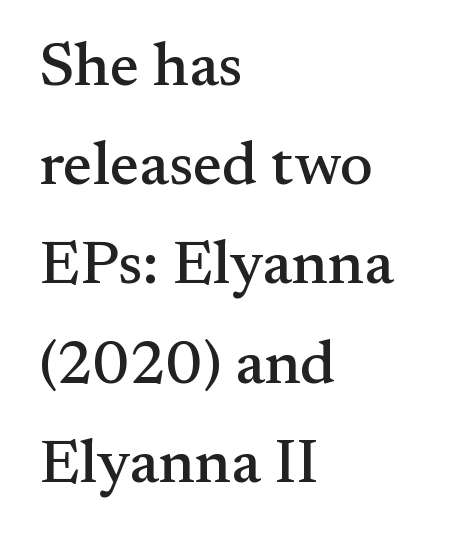
The image shows 62 px serif type, upright; set left-aligned, normal line spacing (1.6x), normal letter spacing, not underlined; medium stroke contrast and a small x-height.
